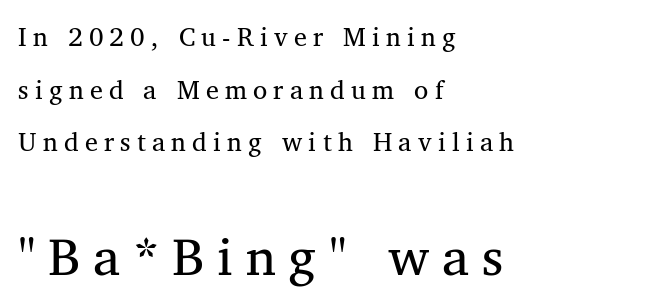
Q: Is the text bold? A: No.
Q: Is the text italic (slanted)? A: No, it is upright.
Q: Is the typeface a serif or a sans-serif typeface? A: Serif.
Q: Is the text underlined? A: No.
Q: How is the paragraph aligned? A: Left-aligned.
Q: Is the spacing between letters normal or unusually wide? A: Unusually wide.
Q: Is the spacing between lines tight, normal or loose? A: Loose.
Q: Which block of text is set in a larger size, the first (top) or the second (bottom)? A: The second (bottom) one.
Q: Width (condensed, normal, or wide)? A: Normal.
Q: Stroke contrast? A: Medium.
Q: x-height? A: Medium.
Q: Monospaced? A: No.
